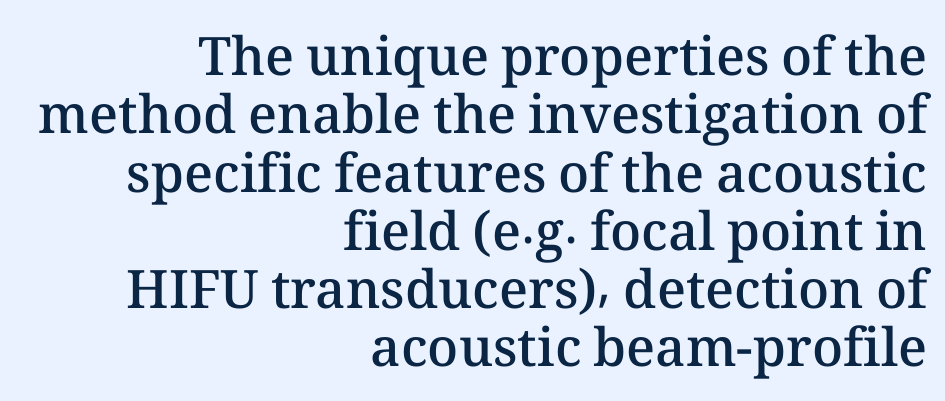
{"italic": "no", "bold": "semi", "weight": "semibold", "width": "normal", "stroke_contrast": "medium", "x_height": "medium", "monospaced": "no", "underline": "no", "align": "right", "line_spacing": "tight", "line_spacing_ratio": 1.1, "letter_spacing": "normal", "letter_spacing_em": 0.0, "glyph_px": 53}
